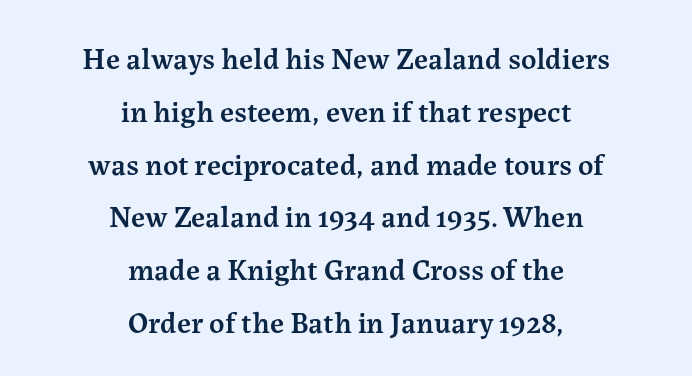
Q: Is the text bold? A: Semi-bold.
Q: Is the text italic (slanted)? A: No, it is upright.
Q: Is the typeface a serif or a sans-serif typeface? A: Serif.
Q: Is the text underlined? A: No.
Q: How is the paragraph aligned? A: Centered.
Q: Is the spacing between letters normal or unusually wide? A: Normal.
Q: Width (condensed, normal, or wide)? A: Normal.
Q: Stroke contrast? A: Medium.
Q: x-height? A: Medium.
Q: Monospaced? A: No.
